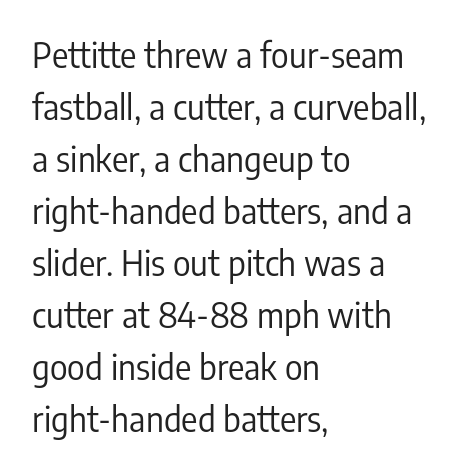
The image shows 34 px regular-weight, condensed sans-serif type, upright; set left-aligned, normal line spacing (1.53x), normal letter spacing, not underlined; low stroke contrast and a medium x-height.
